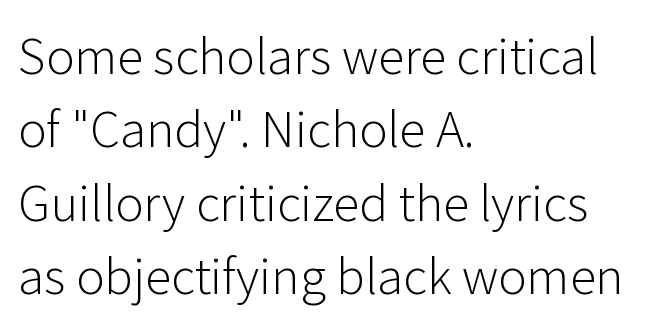
{"serif": "no", "italic": "no", "bold": "no", "weight": "light", "width": "normal", "stroke_contrast": "low", "x_height": "medium", "monospaced": "no", "underline": "no", "align": "left", "line_spacing": "normal", "line_spacing_ratio": 1.53, "letter_spacing": "normal", "letter_spacing_em": 0.0, "glyph_px": 48}
